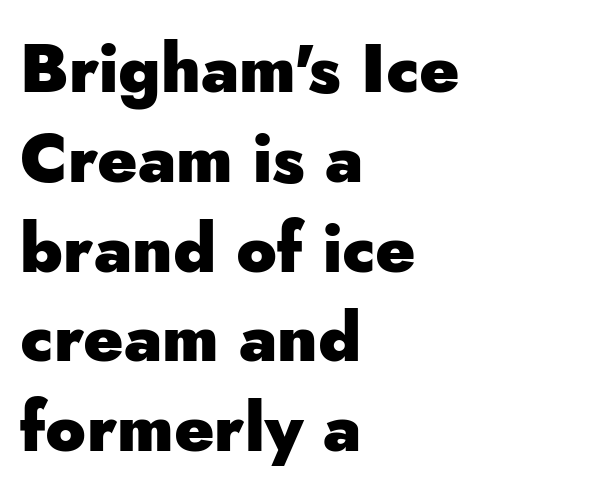
The passage shown is not underscored anywhere. The letters stand straight up with perfectly vertical stems. This rendering leaves character spacing at its baseline value. These lines are rendered in a variable-pitch font. The passage is arranged the way most books set body copy — flush left.
